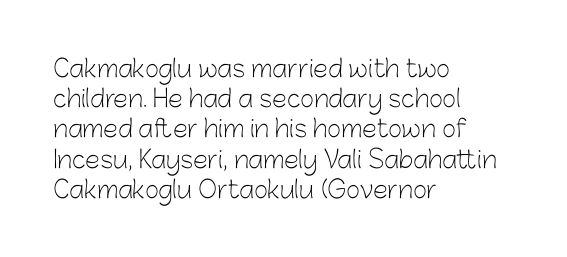
Q: Is the text bold? A: No.
Q: Is the text italic (slanted)? A: No, it is upright.
Q: Is the text underlined? A: No.
Q: How is the paragraph aligned? A: Left-aligned.
Q: Is the spacing between letters normal or unusually wide? A: Normal.
Q: Is the spacing between lines tight, normal or loose? A: Normal.
